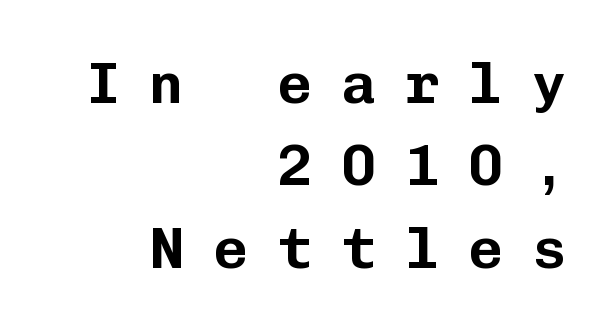
The image shows 58 px sans-serif type, upright, monospaced; set right-aligned, normal line spacing (1.42x), unusually wide letter spacing (+0.5 em), not underlined; low stroke contrast and a medium x-height.
